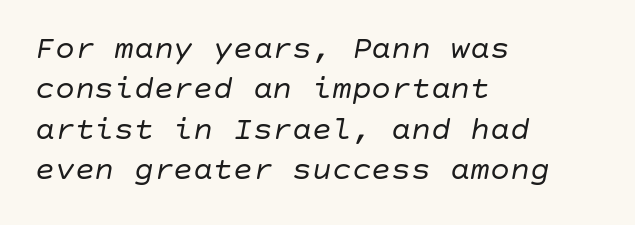
{"italic": "yes", "lean": "right", "slant_degrees": 10, "bold": "no", "weight": "regular", "width": "normal", "stroke_contrast": "low", "x_height": "large", "underline": "no", "align": "left", "line_spacing_ratio": 1.22, "letter_spacing": "normal", "letter_spacing_em": 0.0, "glyph_px": 33}
